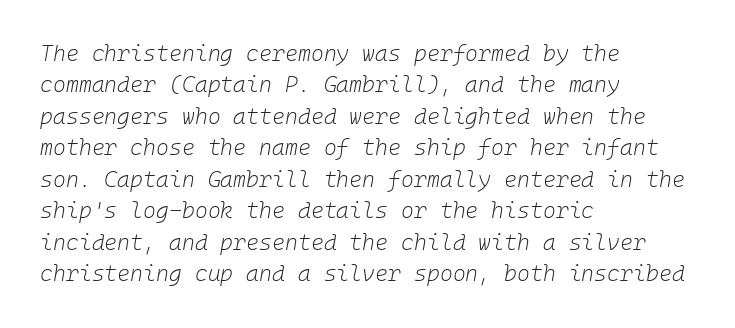
The image shows 22 px text type, italic (leaning right); set left-aligned, normal line spacing (1.43x), normal letter spacing, not underlined.
